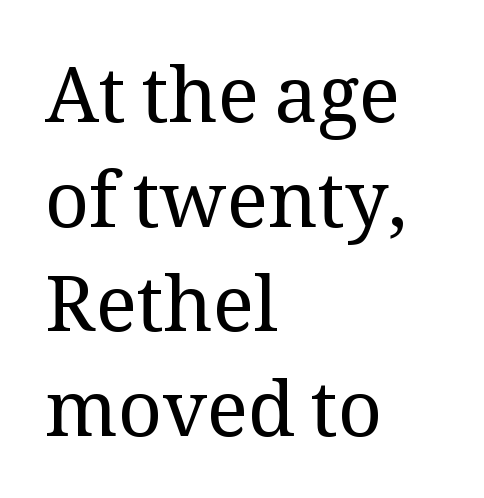
Evenly set lines give the paragraph a standard silhouette. A serif font was chosen for this passage. Is the stroke heavy? The answer is a plain regular-or-lighter. Does extra space separate the letters? No, they use regular spacing. Ordinary non-slanted type is in use. You could not count columns in this text — the font is proportionally spaced.
